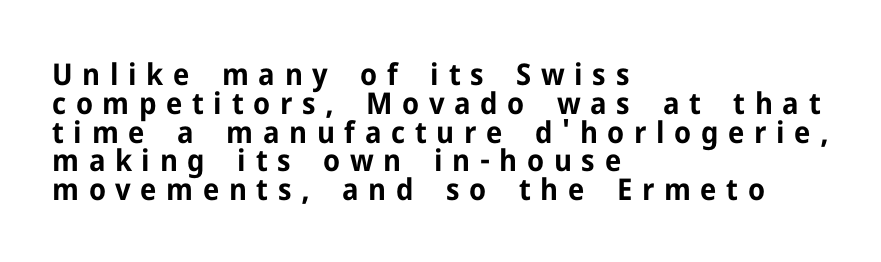
This rendering employs a face without finishing strokes, i.e., a sans-serif. Reading down the column, the eye jumps only a short way to each next line. The space beneath each line is pristine and unruled. Here the glyphs are tracked loosely, breaking word shapes into spaced letters. Rendered with straight, roman letterforms.
